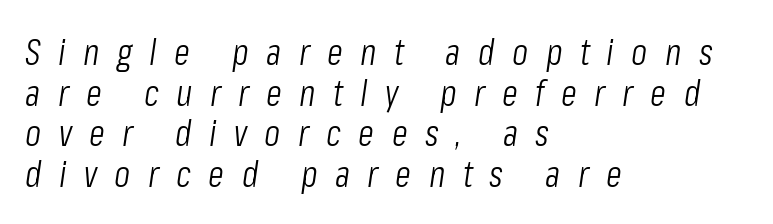
The image shows 37 px light, condensed type, italic (leaning right); set left-aligned, tight line spacing (1.1x), unusually wide letter spacing (+0.47 em), not underlined; low stroke contrast and a medium x-height.
